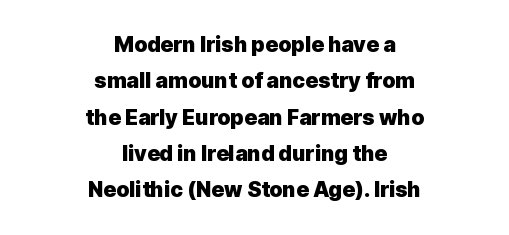
Q: Is the text bold? A: Yes.
Q: Is the text italic (slanted)? A: No, it is upright.
Q: Is the text underlined? A: No.
Q: How is the paragraph aligned? A: Centered.
Q: Is the spacing between letters normal or unusually wide? A: Normal.
